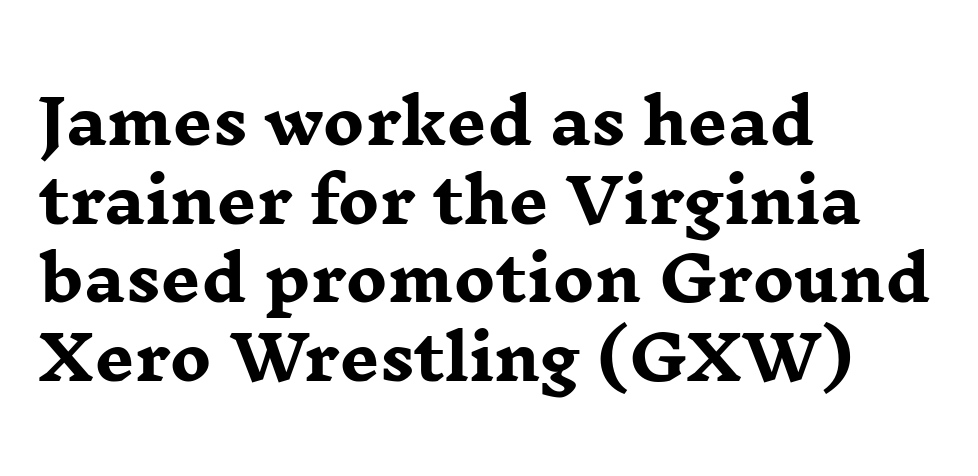
{"serif": "yes", "italic": "no", "bold": "yes", "weight": "heavy", "width": "wide", "stroke_contrast": "low", "x_height": "medium", "monospaced": "no", "underline": "no", "align": "left", "line_spacing": "normal", "line_spacing_ratio": 1.27, "letter_spacing": "normal", "letter_spacing_em": 0.0, "glyph_px": 62}
